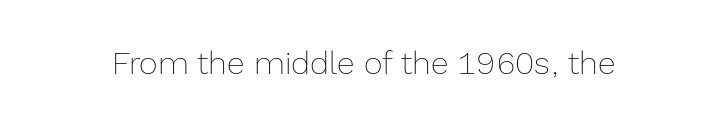
Glance below the letters and you will spot only blank space. The face used here is rendered with its standard letterfit. The letters advance in unequal steps, a hallmark of proportional type. The lettering stays uniformly vertical, giving the passage a roman look. A quiet, ordinary-to-light weight characterises the typeface.
